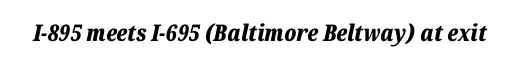
{"italic": "yes", "lean": "right", "slant_degrees": 12, "bold": "yes", "underline": "no", "letter_spacing": "normal", "letter_spacing_em": 0.0, "glyph_px": 23}
